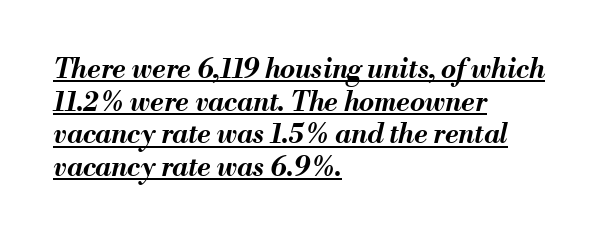
The image shows 27 px bold type, italic (leaning right); set left-aligned, line spacing 1.21x, normal letter spacing, underlined.
